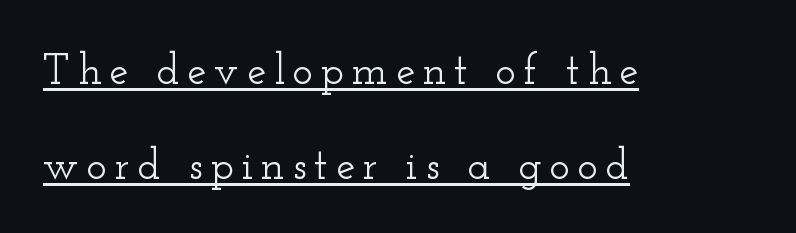
{"serif": "yes", "italic": "no", "width": "wide", "stroke_contrast": "low", "x_height": "small", "monospaced": "no", "underline": "yes", "align": "left", "line_spacing": "loose", "line_spacing_ratio": 2.2, "glyph_px": 43}
